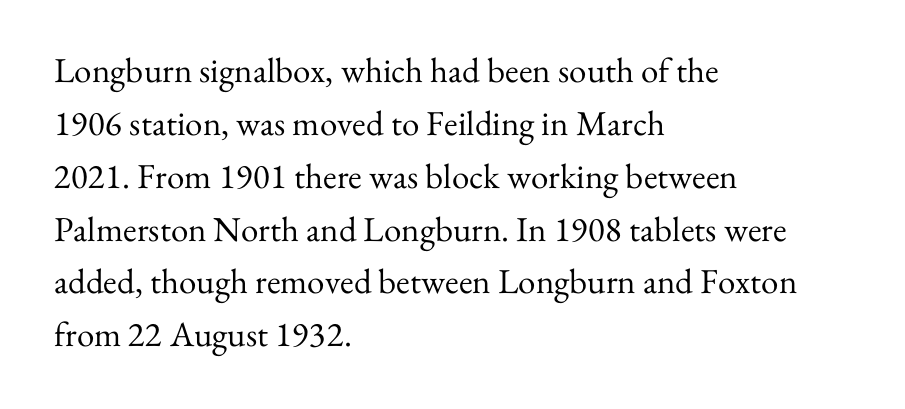
The image shows 35 px regular-weight serif type, upright; set left-aligned, normal line spacing (1.51x), normal letter spacing, not underlined; medium stroke contrast and a small x-height.
